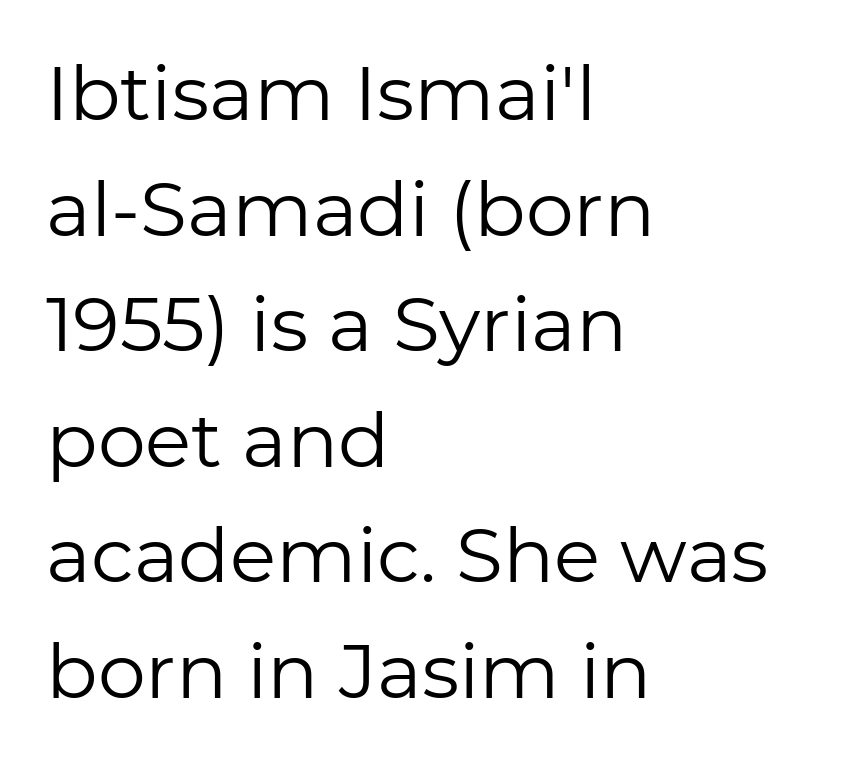
The image shows 76 px regular-weight sans-serif type, upright; set left-aligned, normal line spacing (1.52x), normal letter spacing, not underlined; low stroke contrast and a medium x-height.
